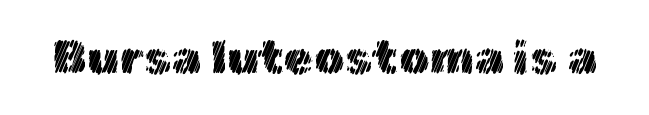
{"italic": "no", "width": "normal", "x_height": "medium", "monospaced": "no", "underline": "no", "letter_spacing": "normal", "letter_spacing_em": 0.0, "glyph_px": 48}
